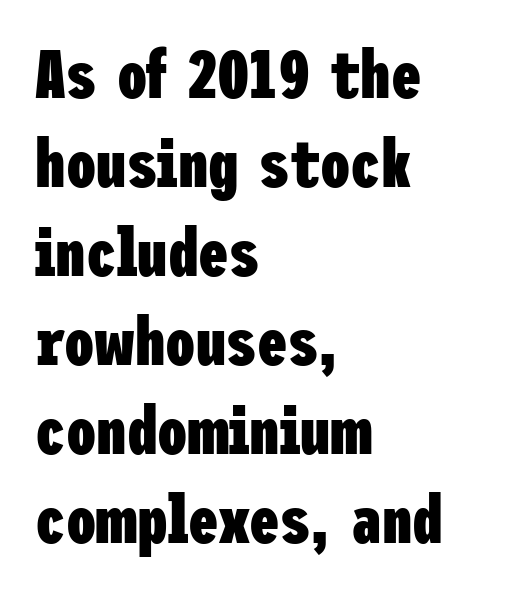
The image shows 68 px heavy, condensed sans-serif type, upright; set left-aligned, normal line spacing (1.31x), normal letter spacing, not underlined; low stroke contrast and a medium x-height.
